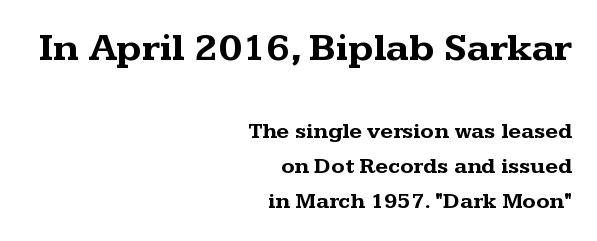
{"serif": "yes", "italic": "no", "bold": "yes", "weight": "bold", "width": "wide", "stroke_contrast": "medium", "x_height": "medium", "monospaced": "no", "underline": "no", "align": "right", "line_spacing": "normal", "line_spacing_ratio": 1.59, "letter_spacing": "normal", "letter_spacing_em": 0.0, "larger_block": "first", "size_ratio": 1.77, "glyph_px": 39}
